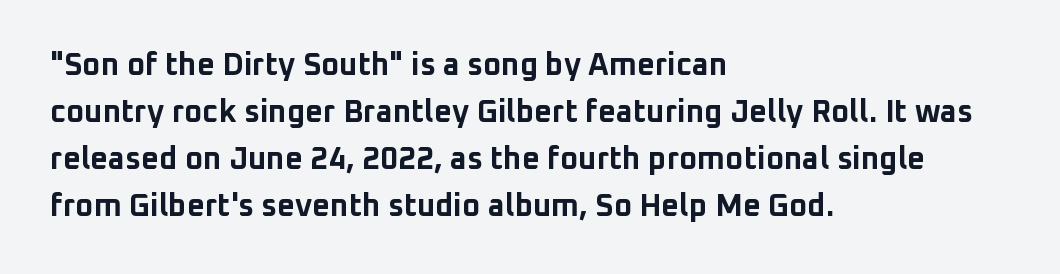
The image shows 31 px bold sans-serif type, upright; set left-aligned, normal line spacing (1.52x), normal letter spacing, not underlined; low stroke contrast and a medium x-height.
